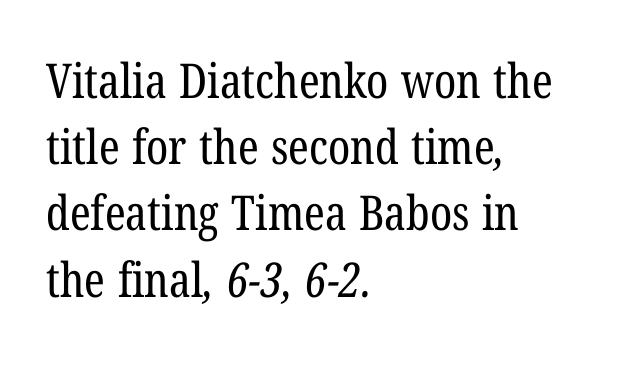
The typeface has the unassuming heft of standard copy or less. The characters display serif detailing at their extremities. A normal amount of white space separates one row of letters from the next. Look at the tracking — it's just the regular setting, nothing added.
